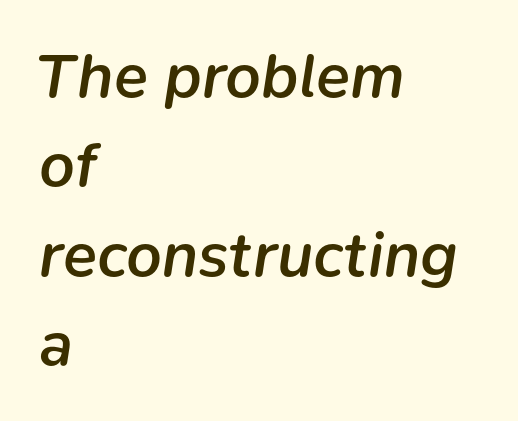
{"italic": "yes", "lean": "right", "slant_degrees": 9, "bold": "semi", "weight": "semibold", "width": "normal", "stroke_contrast": "low", "x_height": "medium", "monospaced": "no", "underline": "no", "align": "left", "line_spacing": "normal", "line_spacing_ratio": 1.42, "letter_spacing": "normal", "letter_spacing_em": 0.0, "glyph_px": 63}
